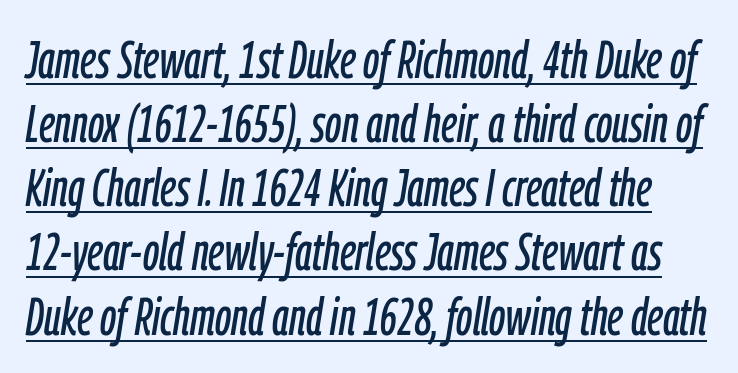
{"italic": "yes", "lean": "right", "slant_degrees": 9, "width": "condensed", "stroke_contrast": "low", "x_height": "medium", "monospaced": "no", "underline": "yes", "line_spacing_ratio": 1.21, "letter_spacing": "normal", "letter_spacing_em": 0.0, "glyph_px": 53}
